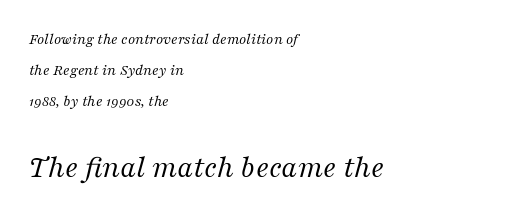
{"serif": "yes", "italic": "yes", "lean": "right", "slant_degrees": 16, "bold": "no", "weight": "regular", "width": "normal", "stroke_contrast": "medium", "x_height": "medium", "monospaced": "no", "underline": "no", "align": "left", "line_spacing": "loose", "line_spacing_ratio": 1.94, "letter_spacing": "normal", "letter_spacing_em": 0.0, "larger_block": "second", "size_ratio": 2.0, "glyph_px": 32}
